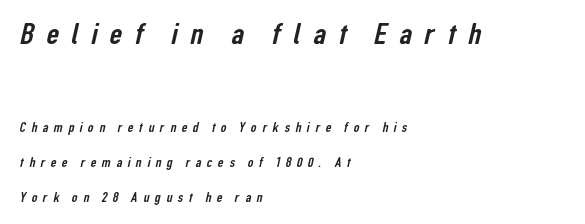
Rows of type keep a wide berth in the vertical direction. Line beginnings align vertically; line endings do not. Spacing verdict: proportional, widths tailored to each character. A student would notice the top passage is typeset larger than what follows. Font category for this specimen: sans-serif.
